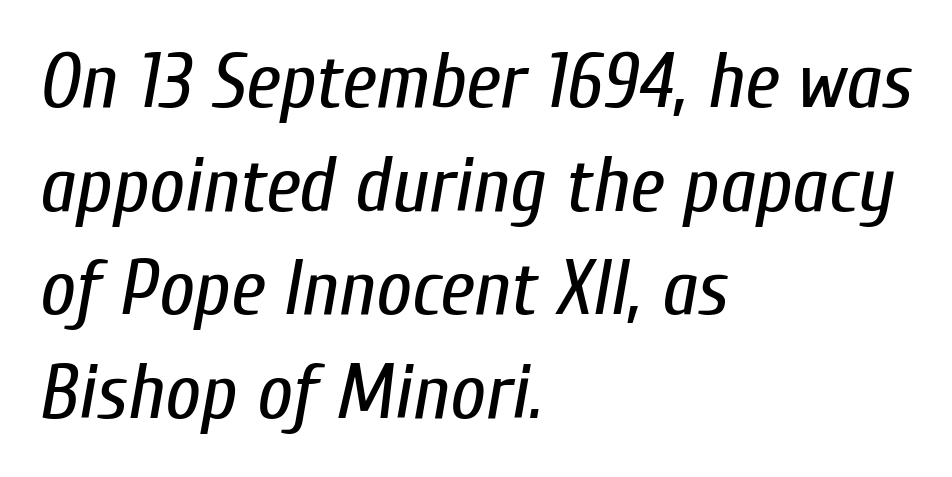
Q: Is the text bold? A: No.
Q: Is the text italic (slanted)? A: Yes, it leans right by about 10 degrees.
Q: Is the text underlined? A: No.
Q: How is the paragraph aligned? A: Left-aligned.
Q: Is the spacing between letters normal or unusually wide? A: Normal.
Q: Is the spacing between lines tight, normal or loose? A: Normal.
Q: Width (condensed, normal, or wide)? A: Condensed.
Q: Stroke contrast? A: Low.
Q: x-height? A: Medium.
Q: Monospaced? A: No.
